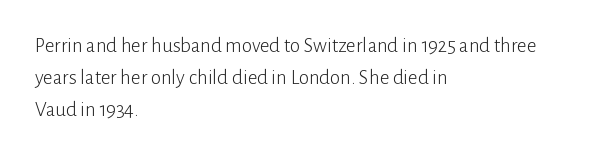
Vertical strokes here are truly vertical. The paragraph has a hard left edge and a soft right edge. The rendering uses a moderate line-height, typical for paragraphs. The cut favours lightness, reaching ordinary text weight at its darkest.
